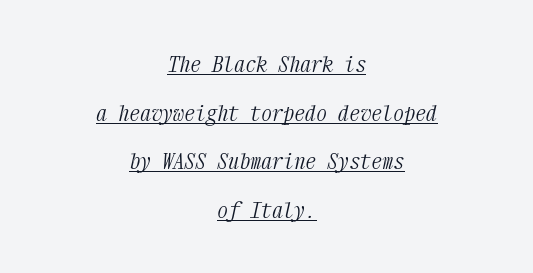
The image shows 22 px text type, italic (leaning right); set centered, loose line spacing (2.21x), normal letter spacing, underlined.
